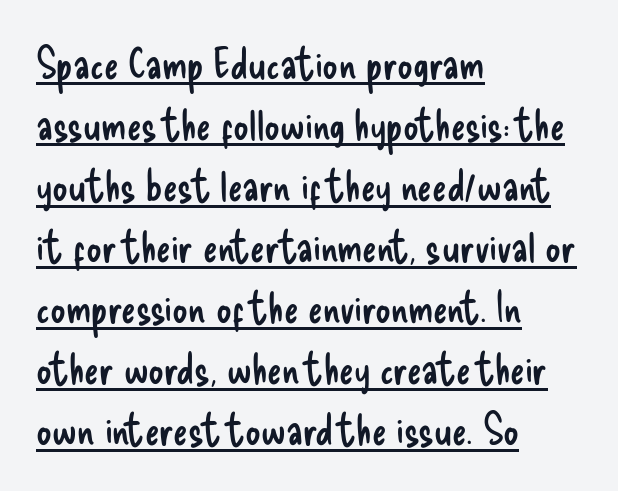
Is this a heavy cut? Hardly; it is regular or lighter. Line spacing here is normal. This sample is left-justified, so line endings fall wherever the words run out. Check the space under the baseline: a stroke is drawn there. This sample has the flowing, uneven cadence of proportional lettering.
